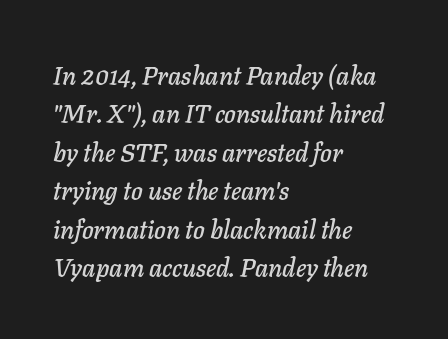
The image shows 25 px text type, italic (leaning right); set left-aligned, normal line spacing (1.54x), normal letter spacing, not underlined.
